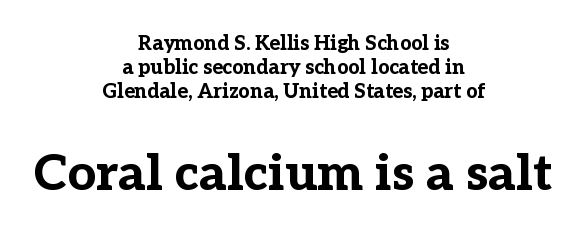
{"serif": "yes", "italic": "no", "bold": "yes", "weight": "bold", "width": "normal", "stroke_contrast": "low", "x_height": "medium", "monospaced": "no", "underline": "no", "align": "center", "line_spacing_ratio": 1.21, "letter_spacing": "normal", "letter_spacing_em": 0.0, "larger_block": "second", "size_ratio": 2.5, "glyph_px": 50}
